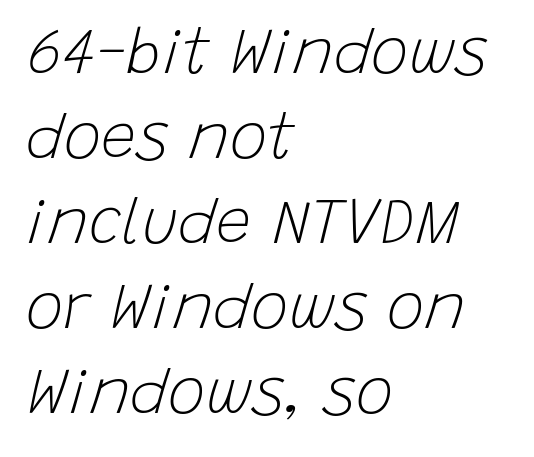
The image shows 63 px light type, italic (leaning right); set left-aligned, normal line spacing (1.35x), normal letter spacing, not underlined; low stroke contrast and a large x-height.
